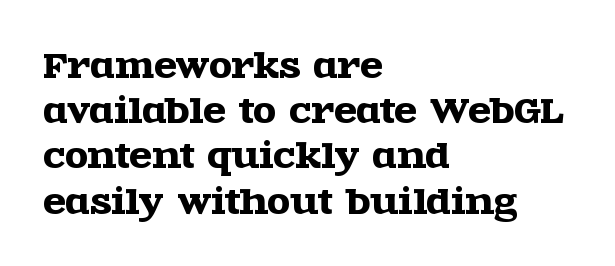
A classic flush-left, rag-right setting is used for this passage. Regular leading. Spacing verdict: proportional, widths tailored to each character. Any mark beneath the type? The region is blank. Ordinary non-slanted type is in use. The rendering keeps characters at their native spacing.
